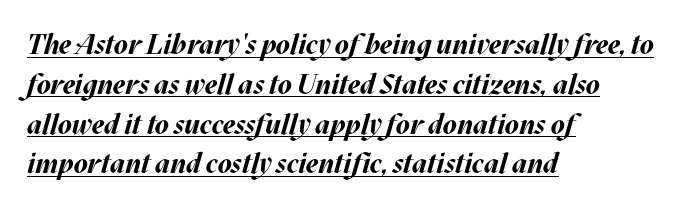
The image shows 28 px bold type, italic (leaning right); set left-aligned, normal line spacing (1.42x), normal letter spacing, underlined; medium stroke contrast and a large x-height.
